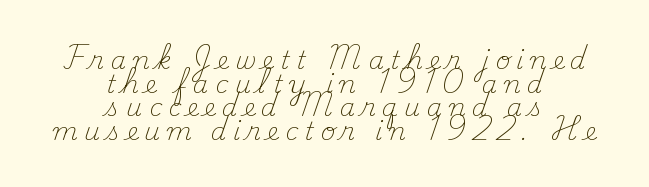
The image shows 25 px text type; set centered, tight line spacing (0.95x), unusually wide letter spacing (+0.25 em), not underlined.
